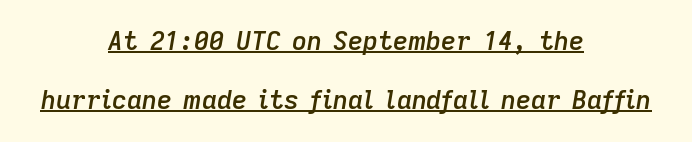
Short and long lines alike share a common midpoint. There's an unmistakable incline to the writing here. The space between consecutive lines is lavish. Firm but not heavy-handed strokes: this text is semibold.
